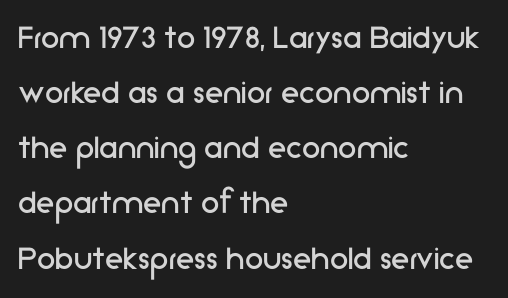
Q: Is the text bold? A: No.
Q: Is the text italic (slanted)? A: No, it is upright.
Q: Is the typeface a serif or a sans-serif typeface? A: Sans-serif.
Q: Is the text underlined? A: No.
Q: How is the paragraph aligned? A: Left-aligned.
Q: Is the spacing between letters normal or unusually wide? A: Normal.
Q: Is the spacing between lines tight, normal or loose? A: Normal.
Q: Width (condensed, normal, or wide)? A: Normal.
Q: Stroke contrast? A: Low.
Q: x-height? A: Medium.
Q: Monospaced? A: No.
